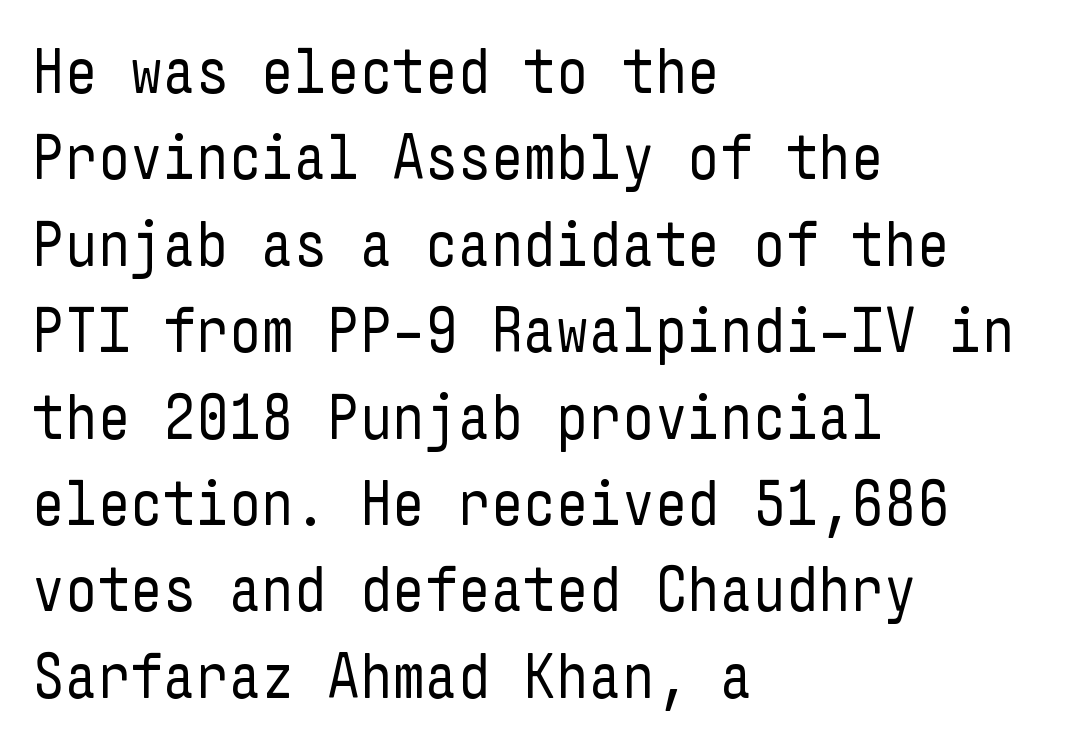
{"serif": "no", "italic": "no", "bold": "no", "weight": "regular", "width": "condensed", "stroke_contrast": "low", "x_height": "medium", "underline": "no", "align": "left", "line_spacing": "normal", "line_spacing_ratio": 1.35, "letter_spacing": "normal", "letter_spacing_em": 0.0, "glyph_px": 64}
